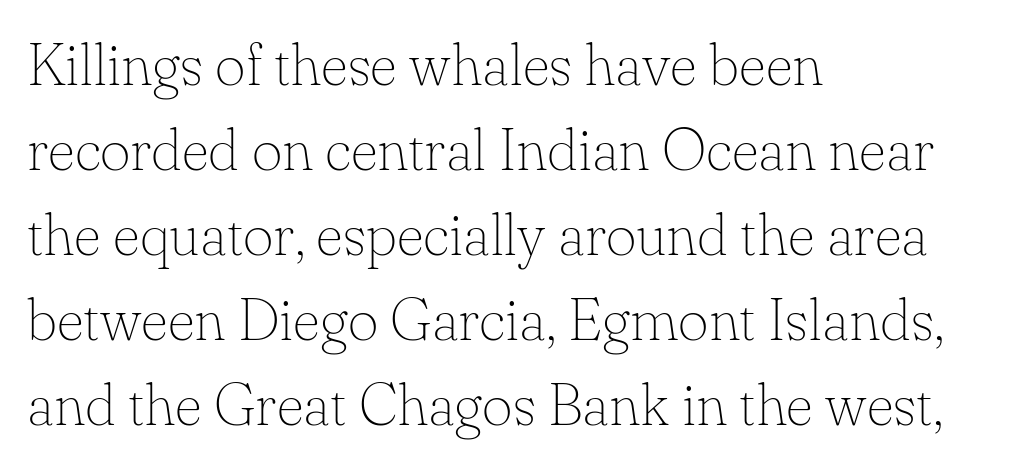
The typesetter chose a ragged-right arrangement here. The typeface chosen for these lines features serifs. Reading down the column, the eye jumps a familiar distance to each next line. In terms of posture, this sample is upright. Has an underline been added? It has not.
